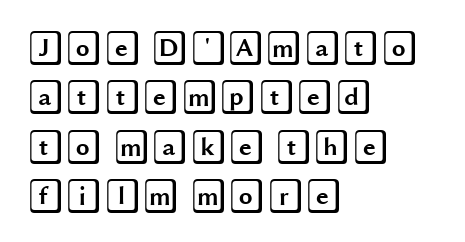
The image shows 35 px wide type, upright; set left-aligned, normal line spacing (1.41x), normal letter spacing, not underlined; a large x-height.
